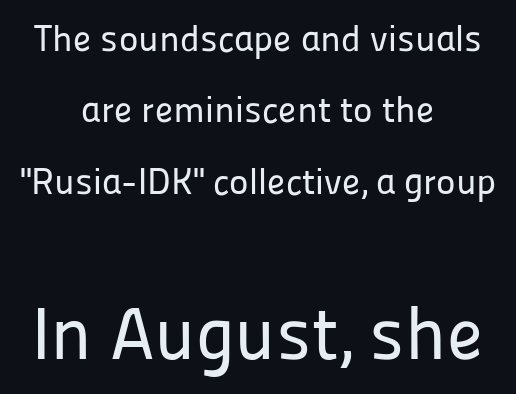
The image shows 74 px sans-serif type, upright; set centered, loose line spacing (1.93x), normal letter spacing, not underlined; the second (bottom) block is 2.0x larger; low stroke contrast and a medium x-height.
